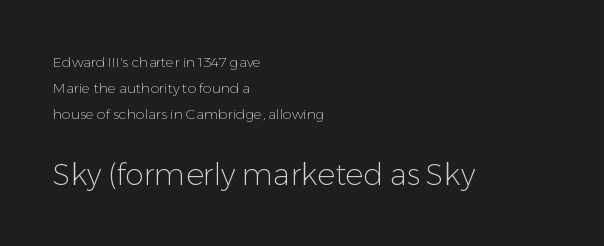
{"serif": "no", "italic": "no", "bold": "no", "weight": "light", "width": "normal", "stroke_contrast": "low", "x_height": "medium", "monospaced": "no", "underline": "no", "align": "left", "line_spacing_ratio": 1.85, "letter_spacing": "normal", "letter_spacing_em": 0.0, "larger_block": "second", "size_ratio": 2.14, "glyph_px": 30}
